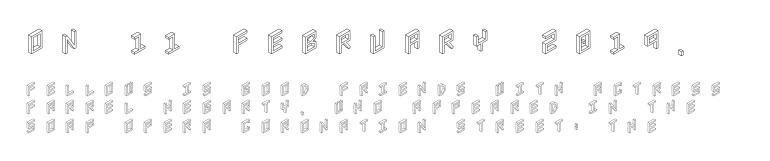
The image shows 28 px condensed type, upright; set left-aligned, line spacing 1.16x, unusually wide letter spacing (+0.49 em), not underlined; the first (top) block is 1.75x larger; a large x-height.
